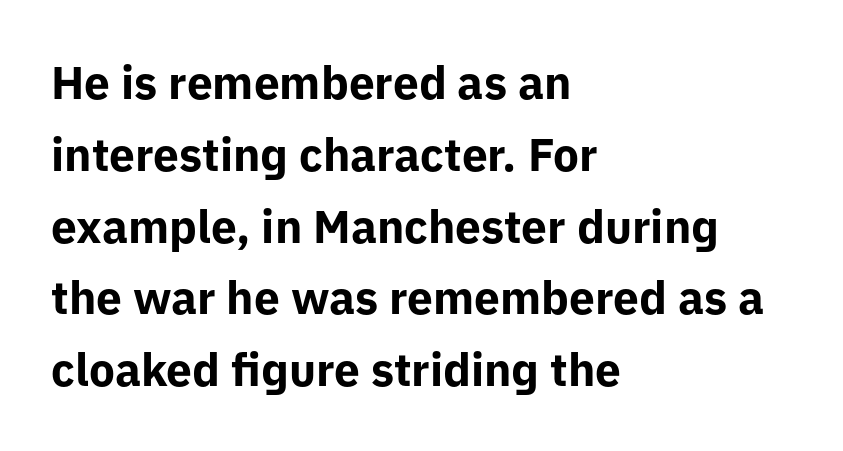
Q: Is the text bold? A: Yes.
Q: Is the text italic (slanted)? A: No, it is upright.
Q: Is the typeface a serif or a sans-serif typeface? A: Sans-serif.
Q: Is the text underlined? A: No.
Q: How is the paragraph aligned? A: Left-aligned.
Q: Is the spacing between letters normal or unusually wide? A: Normal.
Q: Is the spacing between lines tight, normal or loose? A: Normal.
Q: Width (condensed, normal, or wide)? A: Normal.
Q: Stroke contrast? A: Low.
Q: x-height? A: Medium.
Q: Monospaced? A: No.
